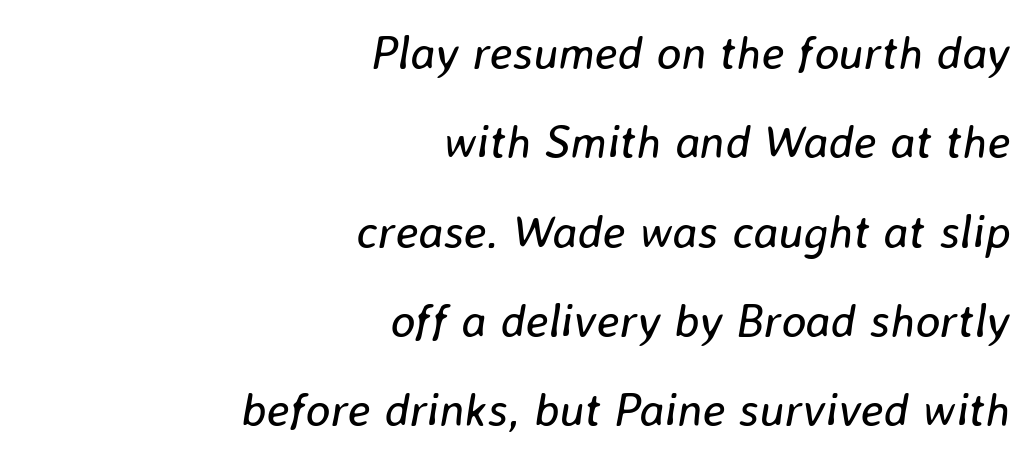
The passage shown is typed in a proportional face where columns would drift. Characters are canted at an angle relative to the baseline's perpendicular. Lines of text with bare space underneath. How would I describe the line gaps? Wide and relaxed. Stem width sits at or under what a default text font uses.
